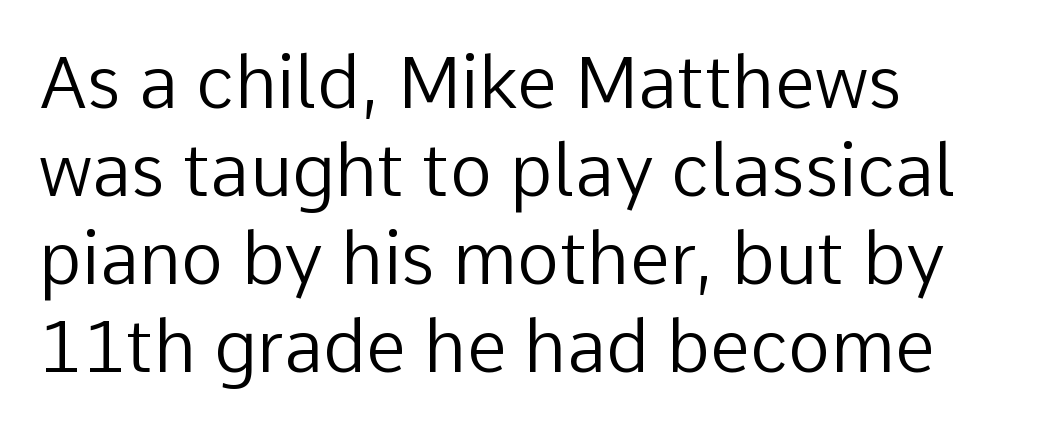
The image shows 72 px regular-weight sans-serif type, upright; set left-aligned, line spacing 1.22x, normal letter spacing, not underlined; low stroke contrast and a medium x-height.
